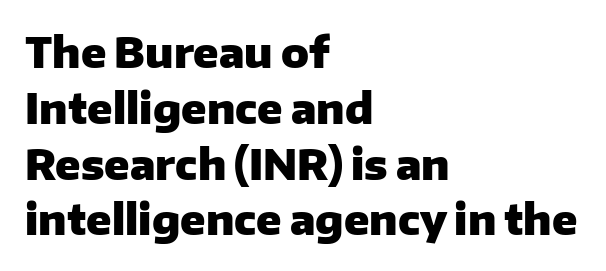
The designer went with a sans here, leaving each stem footless. Rule under the text: the space is simply empty. Short note: letters normally spaced. In CSS terms this would be text-align: left. You'd pick this weight for a headline — it's a proper bold.
